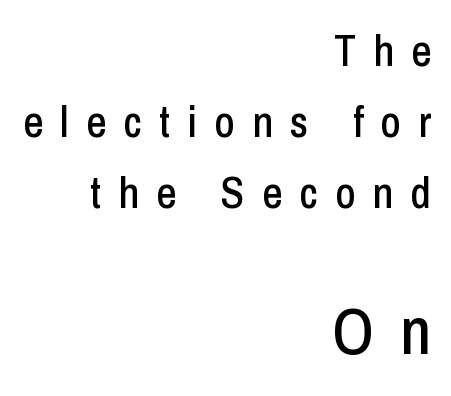
Scale increases going downward across the two blocks. Leading matches the norm, producing a regular column. Each row of text sits above clean, open space. The face used here is a sans, in the tradition of grotesques and geometrics. The typesetter chose a ragged-left arrangement here. No italicization has been applied; the sample stays upright.
